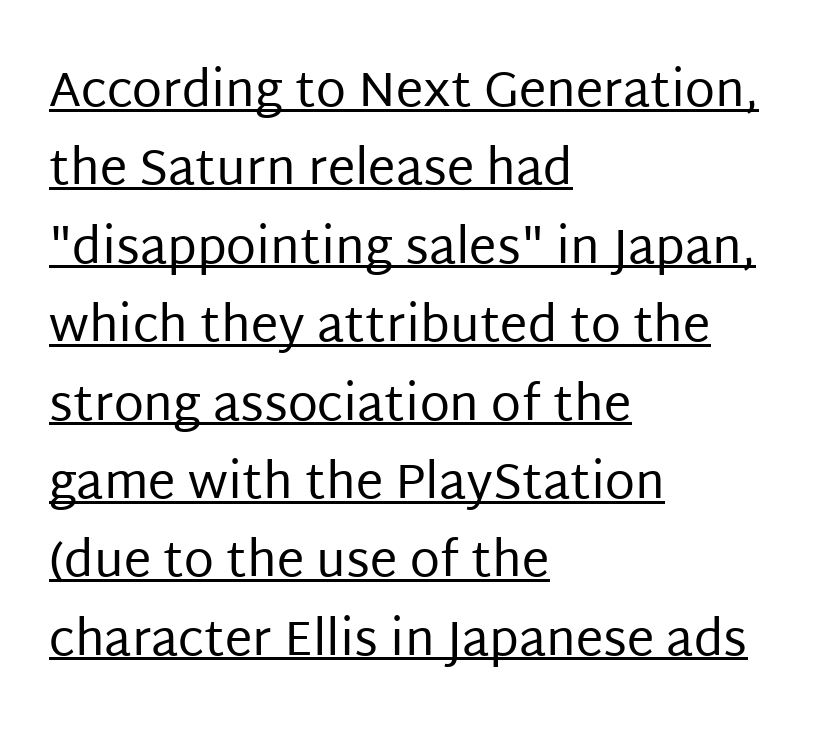
The image shows 49 px regular-weight sans-serif type, upright; set left-aligned, normal line spacing (1.6x), normal letter spacing, underlined; low stroke contrast and a large x-height.
